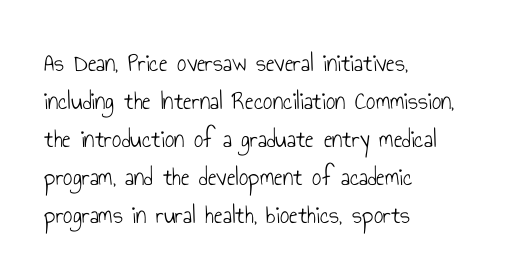
The image shows 26 px text type, upright; set left-aligned, normal line spacing (1.46x), normal letter spacing, not underlined.
